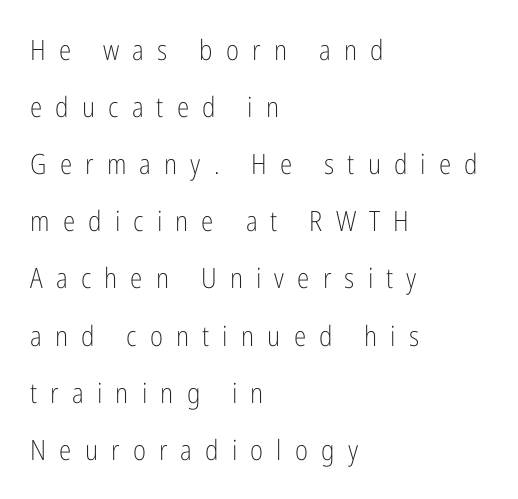
{"serif": "no", "italic": "no", "bold": "no", "weight": "light", "width": "condensed", "stroke_contrast": "low", "x_height": "medium", "monospaced": "no", "underline": "no", "align": "left", "line_spacing": "loose", "line_spacing_ratio": 2.04, "letter_spacing": "wide", "letter_spacing_em": 0.47, "glyph_px": 28}
